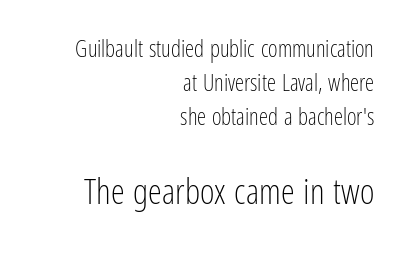
Q: Is the text bold? A: No.
Q: Is the text italic (slanted)? A: No, it is upright.
Q: Is the typeface a serif or a sans-serif typeface? A: Sans-serif.
Q: Is the text underlined? A: No.
Q: How is the paragraph aligned? A: Right-aligned.
Q: Is the spacing between letters normal or unusually wide? A: Normal.
Q: Is the spacing between lines tight, normal or loose? A: Normal.
Q: Which block of text is set in a larger size, the first (top) or the second (bottom)? A: The second (bottom) one.
Q: Width (condensed, normal, or wide)? A: Condensed.
Q: Stroke contrast? A: Low.
Q: x-height? A: Medium.
Q: Monospaced? A: No.
